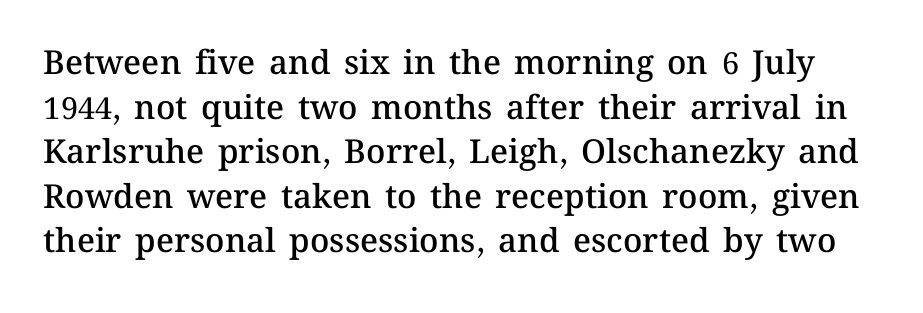
{"italic": "no", "bold": "semi", "weight": "semibold", "width": "normal", "stroke_contrast": "medium", "x_height": "medium", "monospaced": "no", "underline": "no", "line_spacing": "normal", "line_spacing_ratio": 1.35, "letter_spacing": "normal", "letter_spacing_em": 0.0, "glyph_px": 33}
